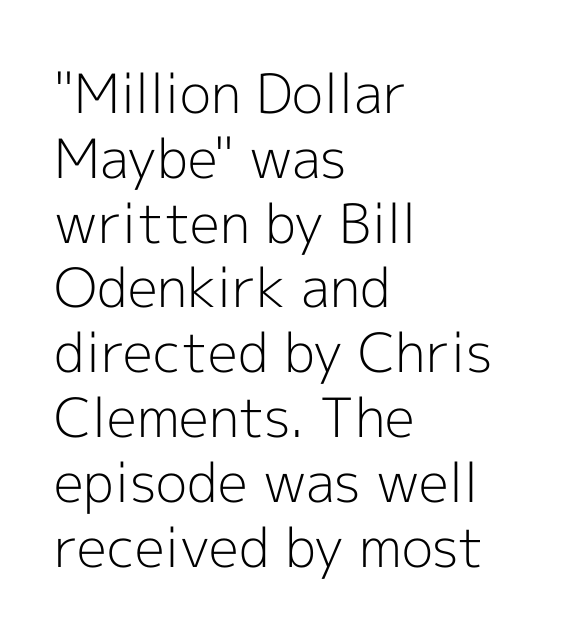
A classic flush-left, rag-right setting is used for this passage. No extra tracking has been applied to these lines. The letterforms sit at book weight or below. You could not count columns in this text — the font is proportionally spaced. No italicization has been applied; the sample stays upright.
